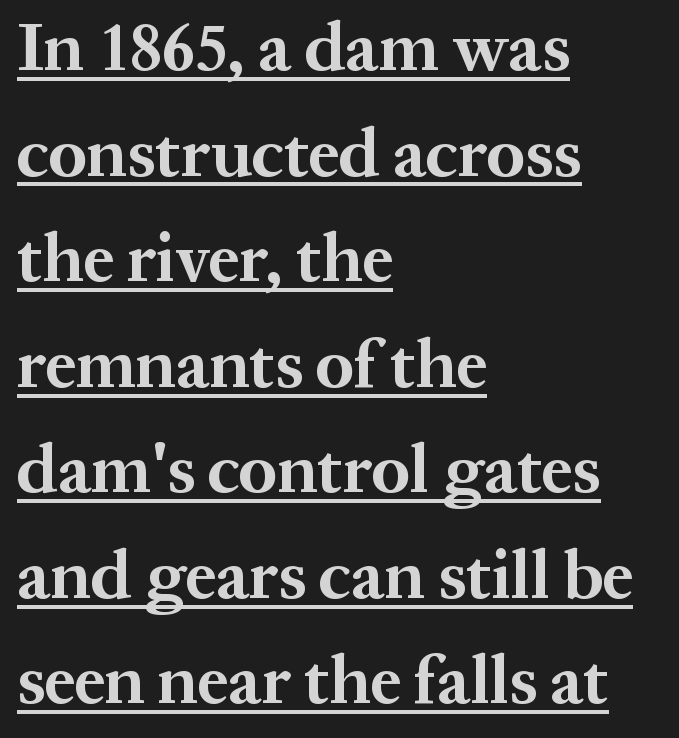
The image shows 69 px bold serif type, upright; set left-aligned, normal line spacing (1.53x), normal letter spacing, underlined; medium stroke contrast and a medium x-height.
